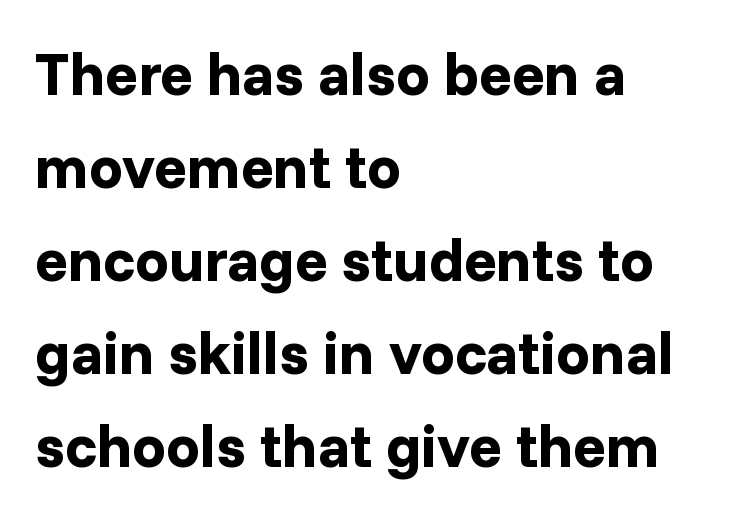
Q: Is the text bold? A: Yes.
Q: Is the text italic (slanted)? A: No, it is upright.
Q: Is the typeface a serif or a sans-serif typeface? A: Sans-serif.
Q: Is the text underlined? A: No.
Q: How is the paragraph aligned? A: Left-aligned.
Q: Is the spacing between letters normal or unusually wide? A: Normal.
Q: Is the spacing between lines tight, normal or loose? A: Normal.
Q: Width (condensed, normal, or wide)? A: Normal.
Q: Stroke contrast? A: Low.
Q: x-height? A: Medium.
Q: Monospaced? A: No.
